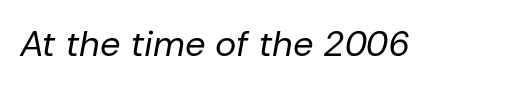
The image shows 36 px regular-weight type, italic (leaning right); set normal letter spacing, not underlined; low stroke contrast and a medium x-height.
